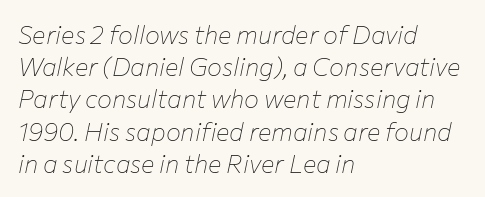
The image shows 25 px text type, italic (leaning right); set left-aligned, normal line spacing (1.29x), normal letter spacing, not underlined.
